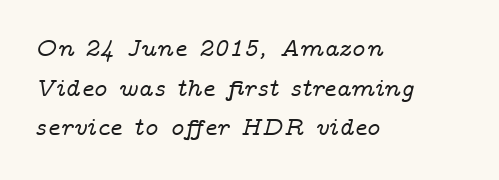
{"italic": "yes", "lean": "right", "slant_degrees": 14, "underline": "no", "align": "left", "line_spacing": "normal", "line_spacing_ratio": 1.59, "letter_spacing": "normal", "letter_spacing_em": 0.0, "glyph_px": 25}
